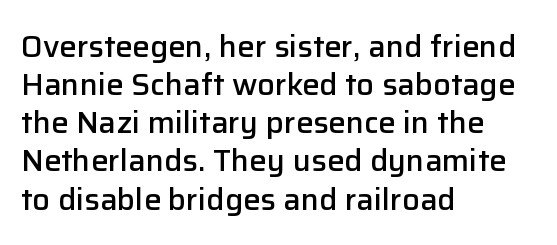
{"serif": "no", "italic": "no", "bold": "semi", "weight": "semibold", "width": "normal", "stroke_contrast": "low", "x_height": "medium", "monospaced": "no", "underline": "no", "align": "left", "line_spacing_ratio": 1.23, "letter_spacing": "normal", "letter_spacing_em": 0.0, "glyph_px": 31}
